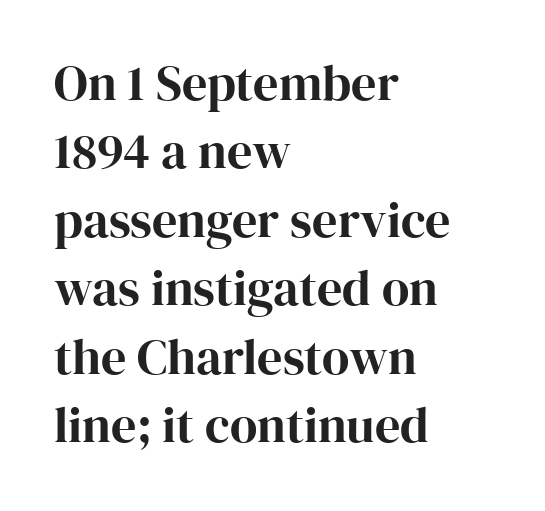
Proportional: the letters do not fall into vertical columns. The ragged edge is on the right, which tells us the setting is flush left. Check where the strokes stop: tiny serifs finish them off. Check under the words: just untouched page. The letterforms sit shoulder to shoulder at normal distance. Is there any slant? The stems are plumb.
